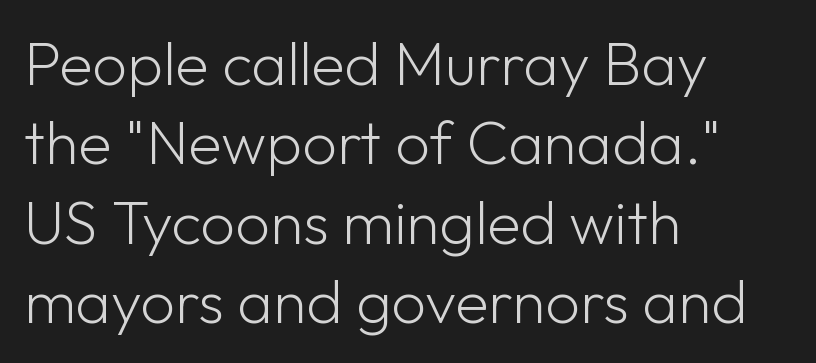
{"serif": "no", "italic": "no", "bold": "no", "weight": "light", "width": "normal", "stroke_contrast": "low", "x_height": "medium", "monospaced": "no", "underline": "no", "align": "left", "line_spacing": "normal", "line_spacing_ratio": 1.3, "letter_spacing": "normal", "letter_spacing_em": 0.0, "glyph_px": 61}
